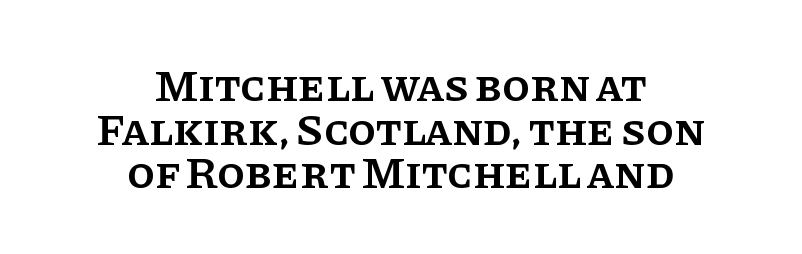
Check where the strokes stop: tiny serifs finish them off. Notice how the stems are strictly vertical — no italics here. Spacing between characters is what you'd get straight out of the box. Reading down the column, the eye jumps only a short way to each next line. Look at the stroke-to-counter ratio: somewhat heavy, a semibold. Think of a printed novel: that variable character pitch is what you see here.
